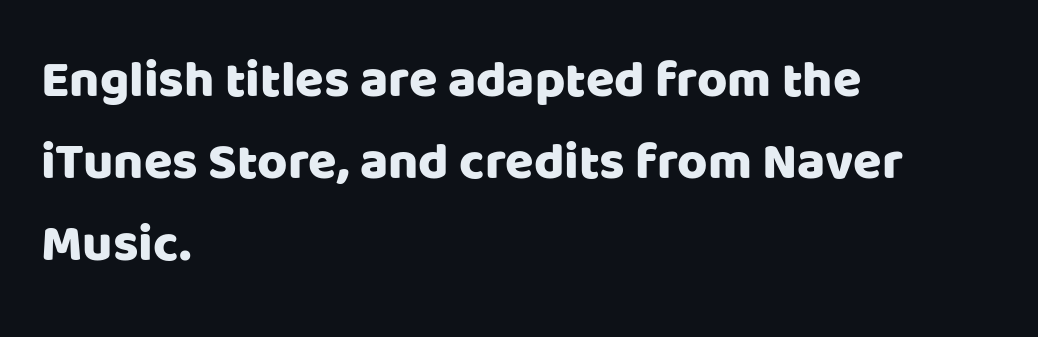
This rendering leaves character spacing at its baseline value. To sum up the face: it is a sans, with no serifs. Is this a fixed-width face? No — the glyphs have proportional, varying widths. Visually the block forms a straight wall on the left and a jagged coastline on the right. Just letters on the line, the space beneath them empty. A typesetter would mark this as roman, not italic.
